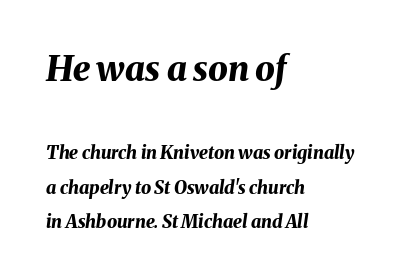
These lines are rendered in a variable-pitch font. Each row of text sits above clean, open space. A student would call this left alignment; a typographer would say flush left, rag right. This layout puts the oversized block above and the modest block below.
